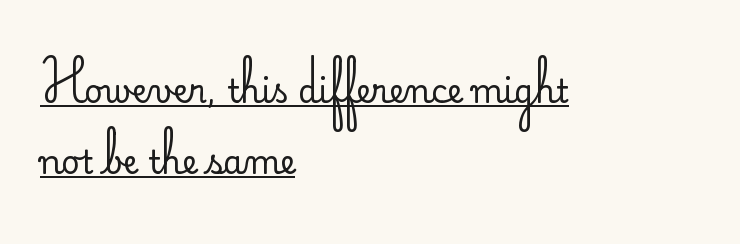
Q: Is the text bold? A: No.
Q: Is the text italic (slanted)? A: No, it is upright.
Q: Is the typeface a serif or a sans-serif typeface? A: Sans-serif.
Q: Is the text underlined? A: Yes.
Q: How is the paragraph aligned? A: Left-aligned.
Q: Is the spacing between letters normal or unusually wide? A: Normal.
Q: Is the spacing between lines tight, normal or loose? A: Loose.
Q: Width (condensed, normal, or wide)? A: Normal.
Q: Stroke contrast? A: Low.
Q: x-height? A: Small.
Q: Monospaced? A: No.
